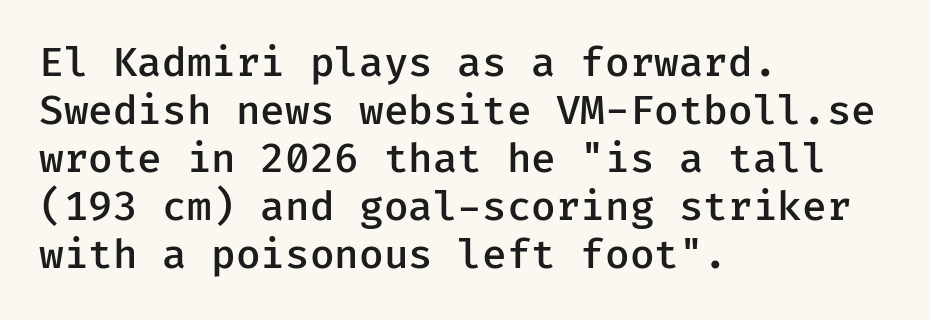
Q: Is the text bold? A: Semi-bold.
Q: Is the text italic (slanted)? A: No, it is upright.
Q: Is the typeface a serif or a sans-serif typeface? A: Sans-serif.
Q: Is the text underlined? A: No.
Q: How is the paragraph aligned? A: Left-aligned.
Q: Is the spacing between letters normal or unusually wide? A: Normal.
Q: Width (condensed, normal, or wide)? A: Normal.
Q: Stroke contrast? A: Low.
Q: x-height? A: Medium.
Q: Monospaced? A: Yes.
